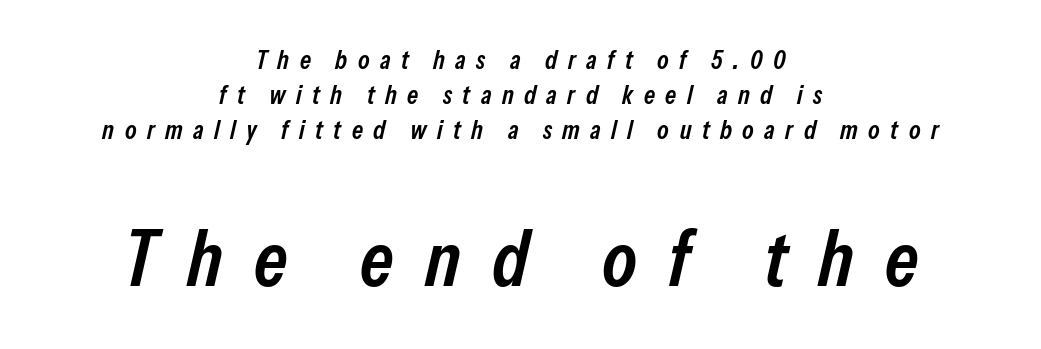
Q: Is the text bold? A: Semi-bold.
Q: Is the text italic (slanted)? A: Yes, it leans right by about 13 degrees.
Q: Is the text underlined? A: No.
Q: How is the paragraph aligned? A: Centered.
Q: Is the spacing between letters normal or unusually wide? A: Unusually wide.
Q: Is the spacing between lines tight, normal or loose? A: Normal.
Q: Which block of text is set in a larger size, the first (top) or the second (bottom)? A: The second (bottom) one.
Q: Width (condensed, normal, or wide)? A: Condensed.
Q: Stroke contrast? A: Low.
Q: x-height? A: Medium.
Q: Monospaced? A: No.
